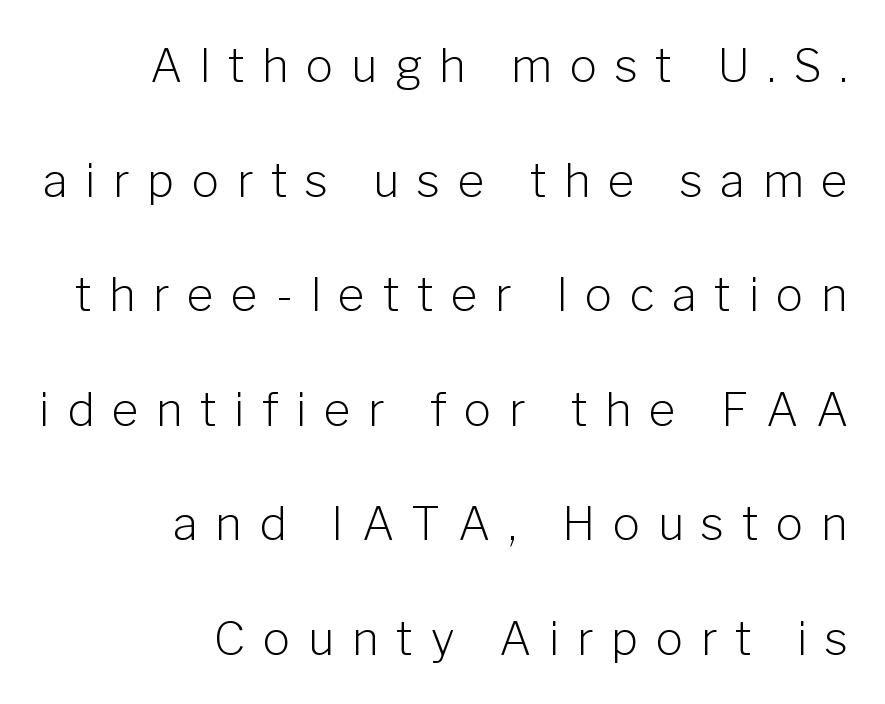
Q: Is the text bold? A: No.
Q: Is the text italic (slanted)? A: No, it is upright.
Q: Is the typeface a serif or a sans-serif typeface? A: Sans-serif.
Q: Is the text underlined? A: No.
Q: How is the paragraph aligned? A: Right-aligned.
Q: Is the spacing between letters normal or unusually wide? A: Unusually wide.
Q: Is the spacing between lines tight, normal or loose? A: Loose.
Q: Width (condensed, normal, or wide)? A: Normal.
Q: Stroke contrast? A: Low.
Q: x-height? A: Medium.
Q: Monospaced? A: No.
